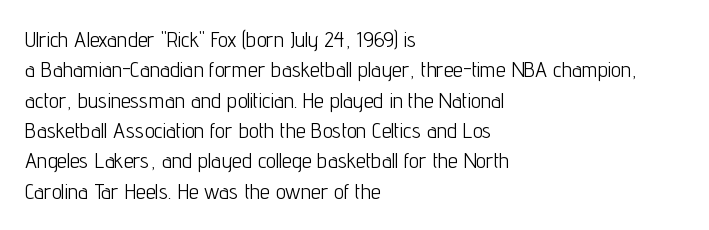
A quiet, ordinary-to-light weight characterises the typeface. The text block is weighted toward the left margin, trailing off unevenly rightward. This rendering leaves character spacing at its baseline value. Characters remain perfectly vertical along every line. The strip under each line holds only bare page.
